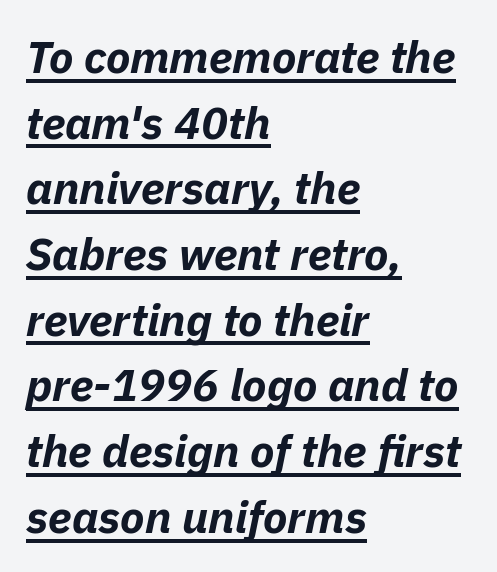
This sample has the flowing, uneven cadence of proportional lettering. The line texture is even and compact thanks to regular tracking. Typographic density is high because the face is bold. The typesetter chose a ragged-right arrangement here. Reading down the column, the eye jumps a familiar distance to each next line. The passage shown is underscored from start to finish.
